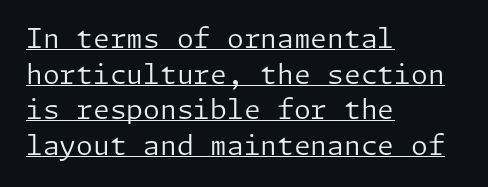
If you drew a ruler down the left edge, every line would touch it. Vertical spacing — default. Like a heading marked for emphasis, these lines bear an underscore. These lines were composed using upright roman letters. Bold? No — there's no thickening of the strokes.
